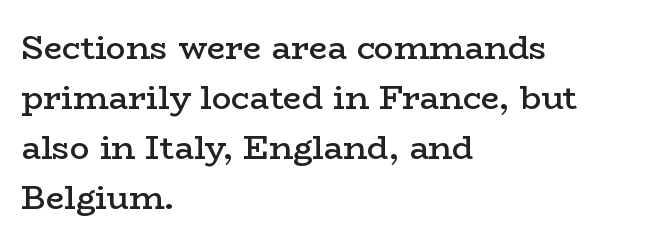
Q: Is the text bold? A: Semi-bold.
Q: Is the text italic (slanted)? A: No, it is upright.
Q: Is the typeface a serif or a sans-serif typeface? A: Serif.
Q: Is the text underlined? A: No.
Q: How is the paragraph aligned? A: Left-aligned.
Q: Is the spacing between letters normal or unusually wide? A: Normal.
Q: Is the spacing between lines tight, normal or loose? A: Normal.
Q: Width (condensed, normal, or wide)? A: Wide.
Q: Stroke contrast? A: Low.
Q: x-height? A: Medium.
Q: Monospaced? A: No.
